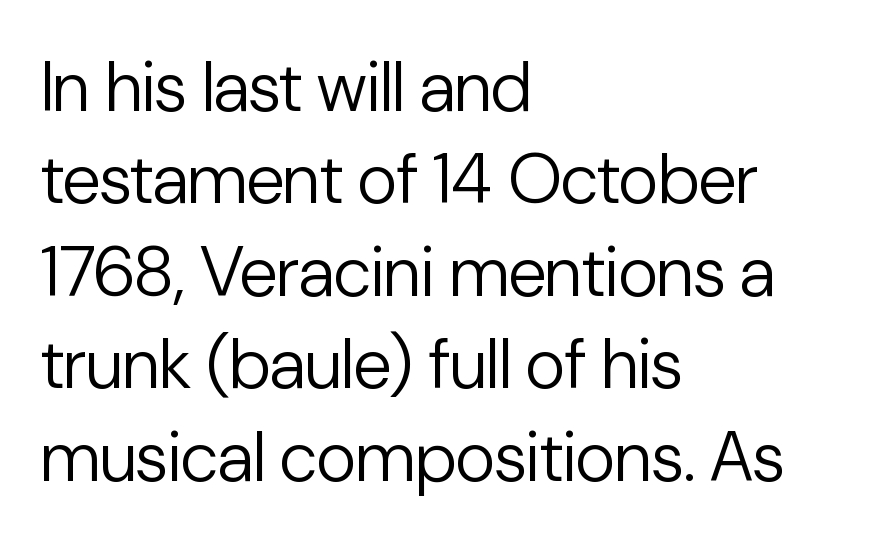
The image shows 70 px regular-weight sans-serif type, upright; set left-aligned, normal line spacing (1.32x), normal letter spacing, not underlined; low stroke contrast and a medium x-height.
